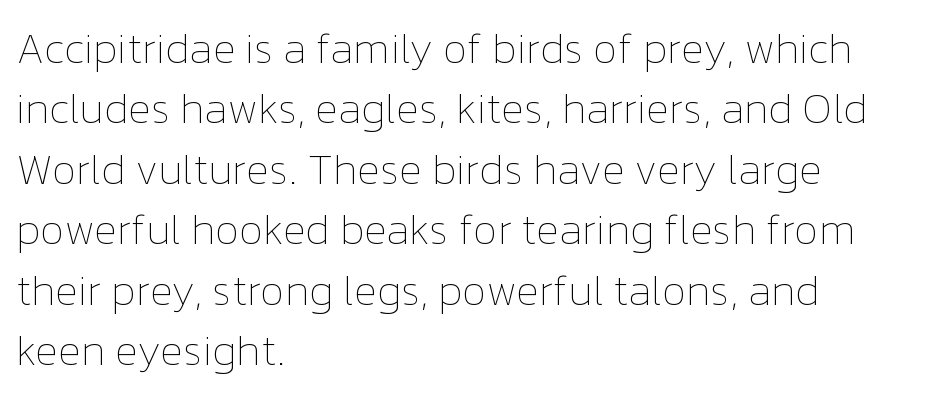
Q: Is the text bold? A: No.
Q: Is the text italic (slanted)? A: No, it is upright.
Q: Is the text underlined? A: No.
Q: How is the paragraph aligned? A: Left-aligned.
Q: Is the spacing between letters normal or unusually wide? A: Normal.
Q: Is the spacing between lines tight, normal or loose? A: Normal.
Q: Width (condensed, normal, or wide)? A: Normal.
Q: Stroke contrast? A: Low.
Q: x-height? A: Medium.
Q: Monospaced? A: No.
